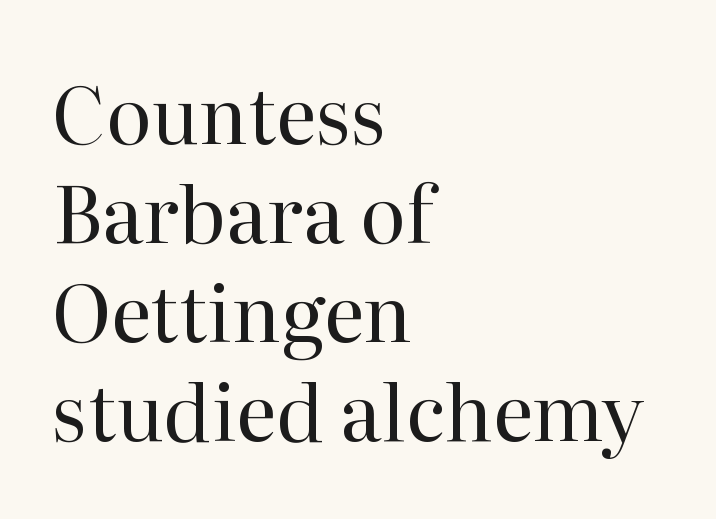
The text was rendered using a seriffed face with decorative stroke endings. The vertical gap from one line to the next is medium. The letters advance in unequal steps, a hallmark of proportional type. Horizontal alignment here is leftward, the default for most running prose.
